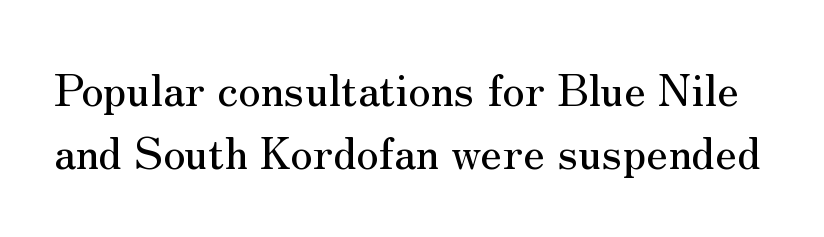
{"serif": "yes", "italic": "no", "width": "normal", "stroke_contrast": "medium", "x_height": "small", "monospaced": "no", "underline": "no", "line_spacing": "normal", "line_spacing_ratio": 1.44, "letter_spacing": "normal", "letter_spacing_em": 0.0, "glyph_px": 44}
